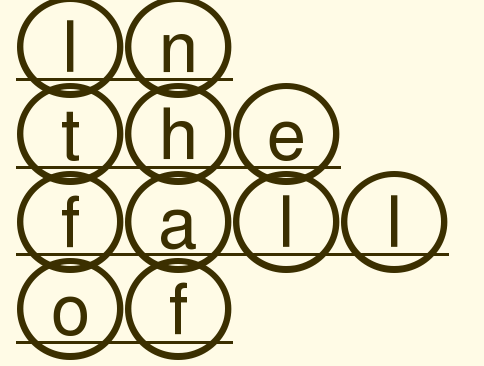
{"italic": "no", "width": "wide", "x_height": "large", "underline": "yes", "align": "left", "line_spacing": "normal", "line_spacing_ratio": 1.25, "letter_spacing": "normal", "letter_spacing_em": 0.0, "glyph_px": 70}
